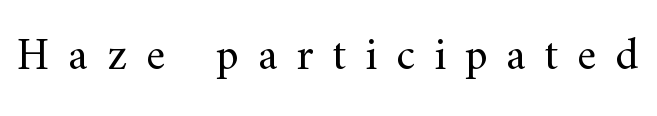
{"serif": "yes", "italic": "no", "bold": "no", "weight": "regular", "width": "normal", "stroke_contrast": "medium", "x_height": "small", "monospaced": "no", "underline": "no", "letter_spacing": "wide", "letter_spacing_em": 0.41, "glyph_px": 46}
